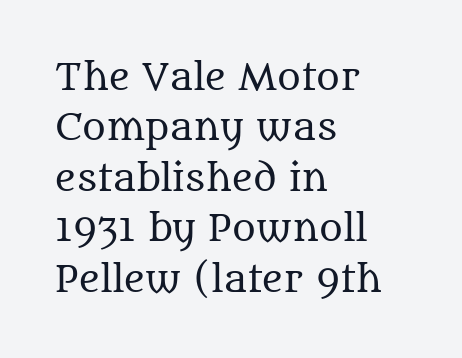
Q: Is the text bold? A: No.
Q: Is the text italic (slanted)? A: No, it is upright.
Q: Is the typeface a serif or a sans-serif typeface? A: Serif.
Q: Is the text underlined? A: No.
Q: How is the paragraph aligned? A: Left-aligned.
Q: Is the spacing between letters normal or unusually wide? A: Normal.
Q: Is the spacing between lines tight, normal or loose? A: Normal.
Q: Width (condensed, normal, or wide)? A: Normal.
Q: Stroke contrast? A: Medium.
Q: x-height? A: Large.
Q: Monospaced? A: No.
